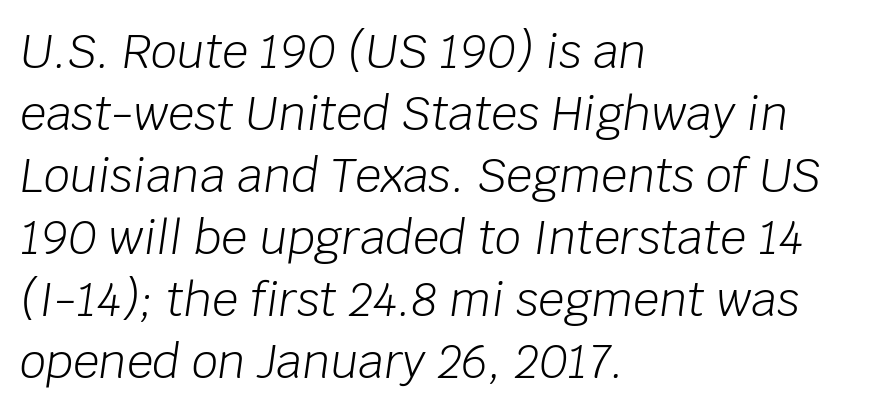
{"italic": "yes", "lean": "right", "slant_degrees": 8, "bold": "no", "weight": "light", "width": "normal", "stroke_contrast": "low", "x_height": "large", "monospaced": "no", "underline": "no", "align": "left", "line_spacing": "normal", "line_spacing_ratio": 1.35, "letter_spacing": "normal", "letter_spacing_em": 0.0, "glyph_px": 46}
